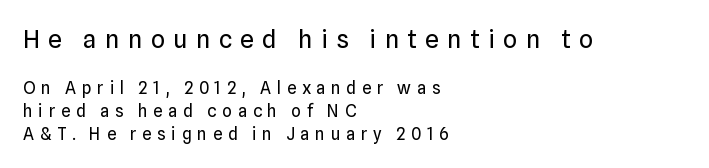
The image shows 25 px text type, upright; set left-aligned, normal line spacing (1.35x), unusually wide letter spacing (+0.33 em), not underlined; the first (top) block is 1.47x larger.
